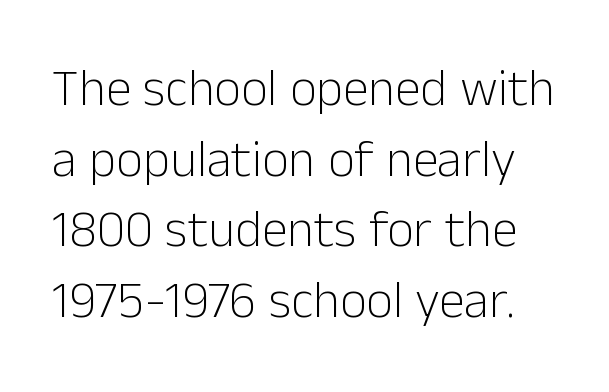
Ascenders rise straight up at ninety degrees. These lines sit exactly where default settings would place them. Here the glyphs are tracked normally, forming tight word shapes. This rendering employs a face without finishing strokes, i.e., a sans-serif.
